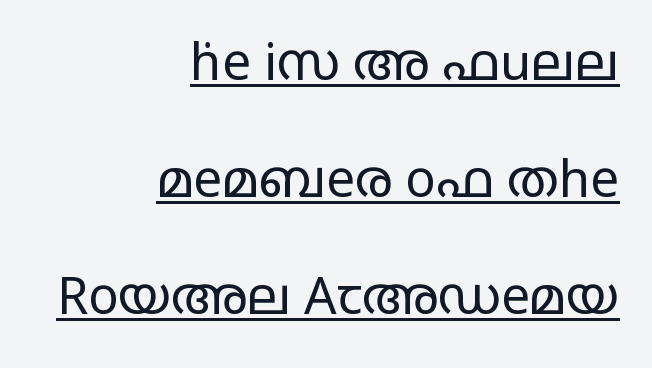
The letters carry no serifs — their stems end cleanly without finishing strokes. Is the stroke heavy? The answer is a plain regular-or-lighter. Line spacing here is loose. Inter-character spacing is left at the font's built-in metrics. If you drew a line through each stem, it would be perfectly vertical.
